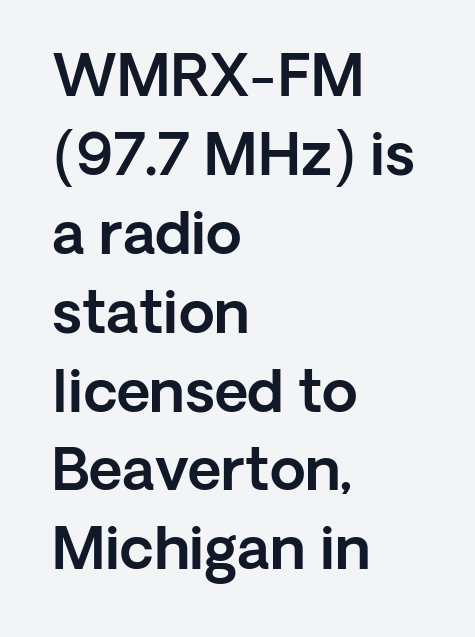
The image shows 58 px sans-serif type, upright; set left-aligned, normal line spacing (1.36x), normal letter spacing, not underlined; a medium x-height.
